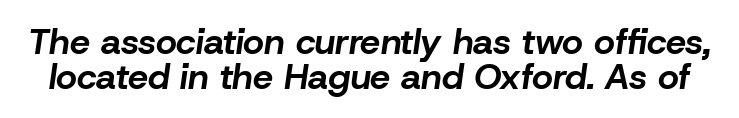
Q: Is the text bold? A: Yes.
Q: Is the text italic (slanted)? A: Yes, it leans right by about 8 degrees.
Q: Is the text underlined? A: No.
Q: Is the spacing between letters normal or unusually wide? A: Normal.
Q: Is the spacing between lines tight, normal or loose? A: Tight.
Q: Width (condensed, normal, or wide)? A: Normal.
Q: Stroke contrast? A: Low.
Q: x-height? A: Medium.
Q: Monospaced? A: No.
